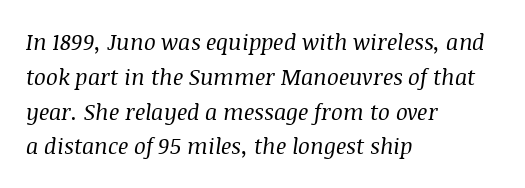
The image shows 22 px text type, italic (leaning right); set left-aligned, normal line spacing (1.58x), normal letter spacing, not underlined.
